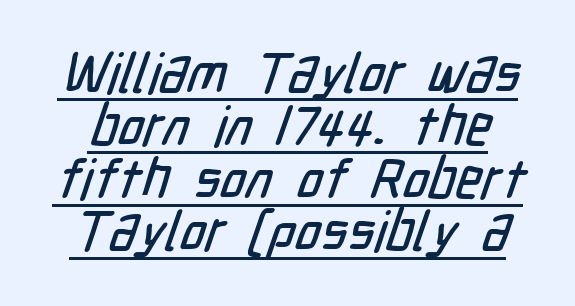
{"serif": "no", "width": "condensed", "stroke_contrast": "low", "x_height": "medium", "monospaced": "no", "underline": "yes", "line_spacing": "tight", "line_spacing_ratio": 0.96, "letter_spacing": "normal", "letter_spacing_em": 0.0, "glyph_px": 55}
